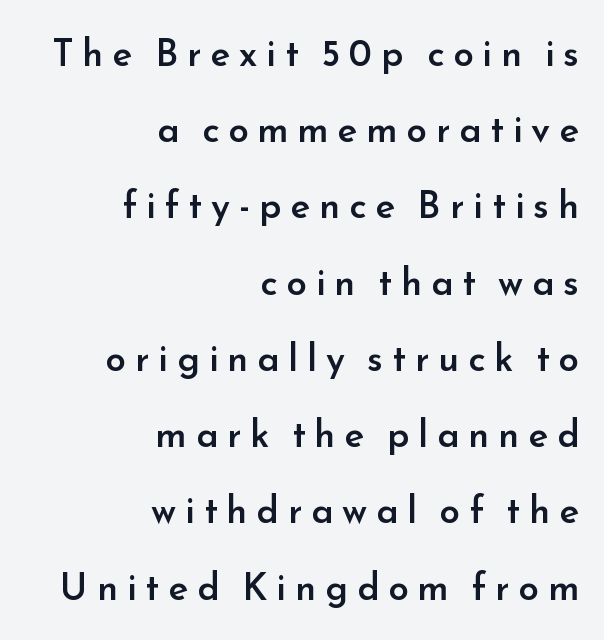
The image shows 37 px semibold sans-serif type, upright; set right-aligned, loose line spacing (2.06x), unusually wide letter spacing (+0.24 em), not underlined; low stroke contrast and a small x-height.
